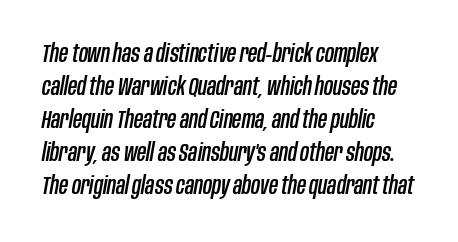
Emphasis-style slanted type is in use. Words float on clear page, feet unadorned. Caption: standard tracking, unaltered. The text block is weighted toward the left margin, trailing off unevenly rightward.
